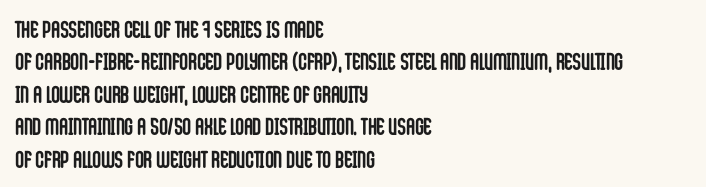
{"italic": "no", "bold": "yes", "underline": "no", "align": "left", "line_spacing": "normal", "line_spacing_ratio": 1.35, "letter_spacing": "normal", "letter_spacing_em": 0.0, "glyph_px": 24}
